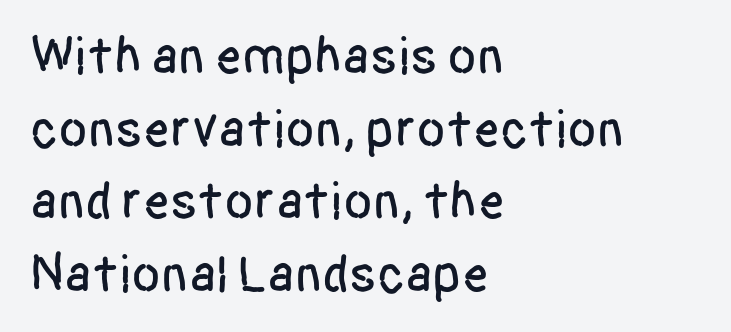
{"serif": "no", "italic": "no", "width": "condensed", "stroke_contrast": "low", "x_height": "large", "monospaced": "no", "underline": "no", "align": "left", "line_spacing": "normal", "line_spacing_ratio": 1.37, "letter_spacing": "normal", "letter_spacing_em": 0.0, "glyph_px": 53}
